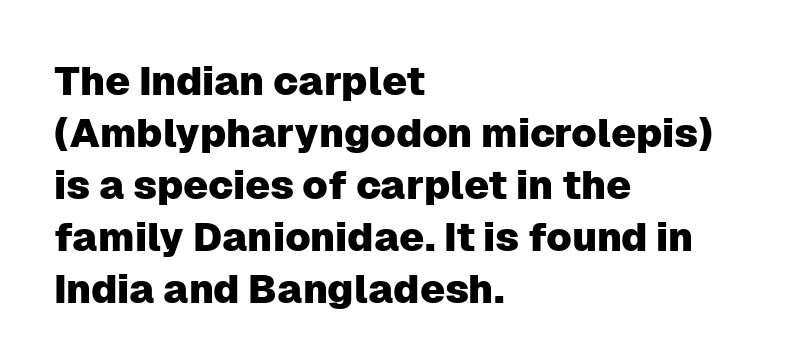
The image shows 40 px sans-serif type, upright; set left-aligned, normal line spacing (1.3x), normal letter spacing, not underlined; low stroke contrast and a medium x-height.
